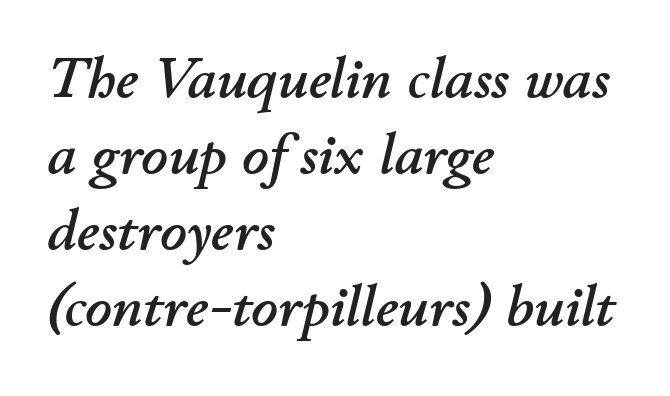
The image shows 58 px text type, italic (leaning right); set left-aligned, normal line spacing (1.31x), normal letter spacing, not underlined; low stroke contrast and a small x-height.
